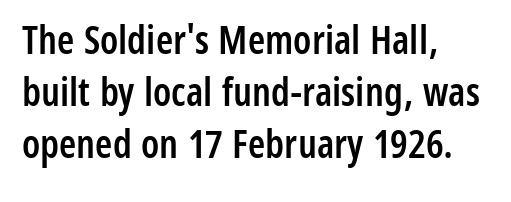
{"serif": "no", "italic": "no", "bold": "semi", "weight": "semibold", "width": "condensed", "stroke_contrast": "low", "x_height": "medium", "monospaced": "no", "underline": "no", "align": "left", "line_spacing": "normal", "line_spacing_ratio": 1.33, "letter_spacing": "normal", "letter_spacing_em": 0.0, "glyph_px": 39}
